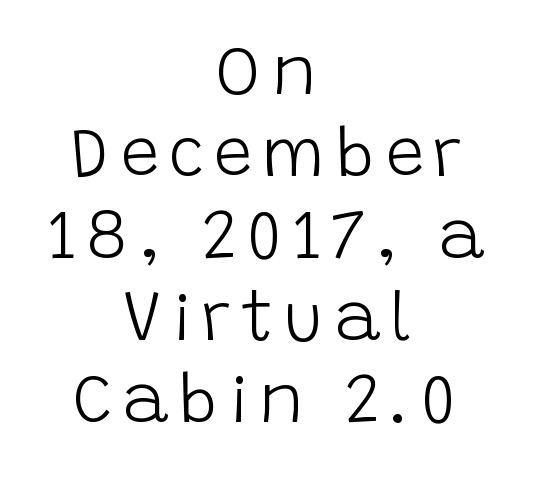
Q: Is the text bold? A: No.
Q: Is the text italic (slanted)? A: No, it is upright.
Q: Is the typeface a serif or a sans-serif typeface? A: Sans-serif.
Q: Is the text underlined? A: No.
Q: How is the paragraph aligned? A: Centered.
Q: Width (condensed, normal, or wide)? A: Normal.
Q: Stroke contrast? A: Low.
Q: x-height? A: Large.
Q: Monospaced? A: No.
